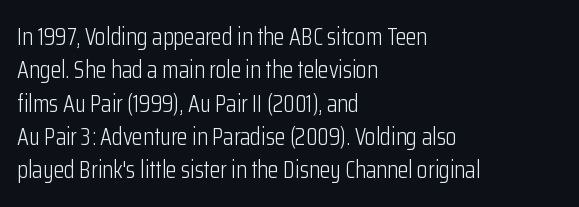
The image shows 24 px text type, upright; set left-aligned, normal line spacing (1.39x), normal letter spacing, not underlined.
